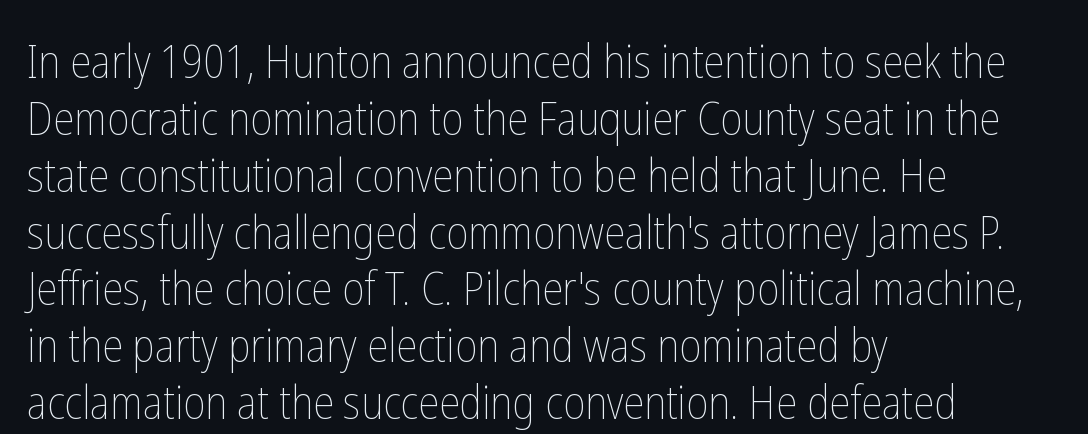
Looks like regular typesetting: each glyph gets only the width it needs. There is no visible air inserted between adjacent glyphs. The typesetting does not lean heavy: it is not bold. Each row of text sits above clean, open space. The passage is arranged the way most books set body copy — flush left. Quick note: not italic, upright.
